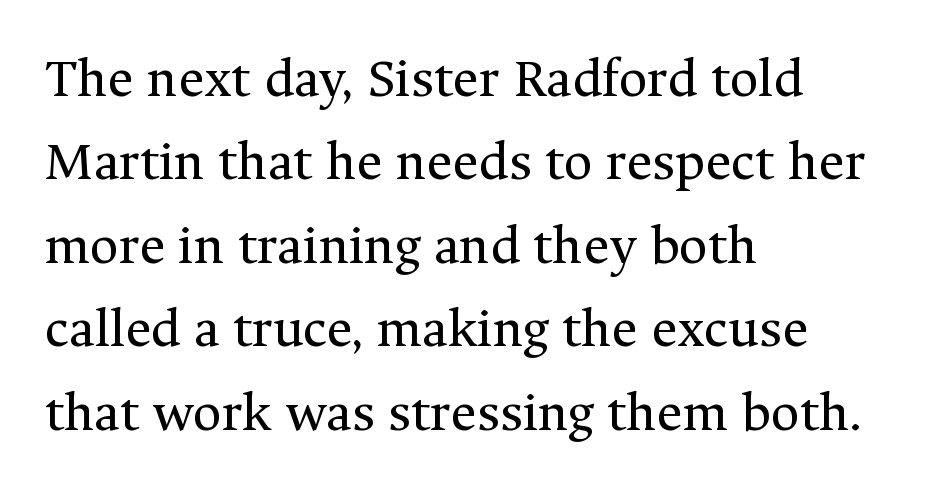
Varying glyph widths throughout — classic text-font behaviour. The tracking reads as untouched default to a designer's eye. Caption: face not bold, strokes unweighted. The designer left line spacing at the default.
